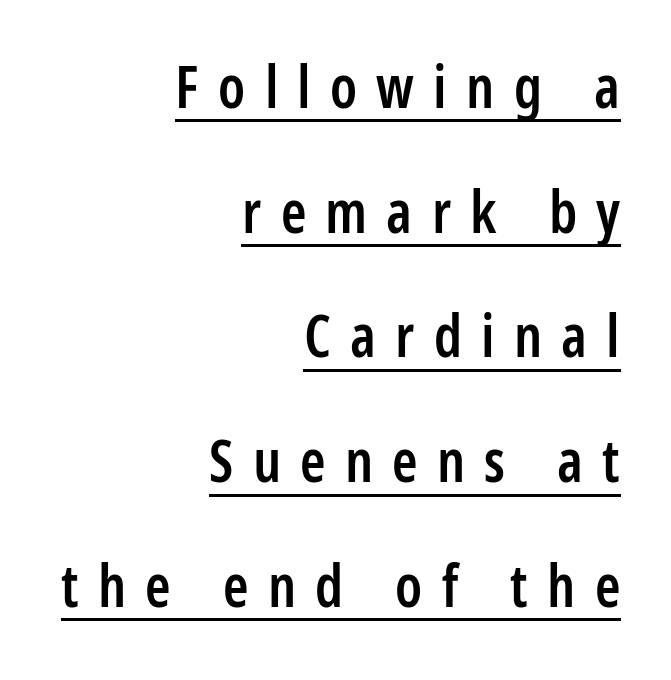
Is this a fixed-width face? No — the glyphs have proportional, varying widths. You can see a thin bar hugging the bottom of the glyphs. The text was rendered using a sans face with plain stroke endings. Rendered with straight, roman letterforms.
